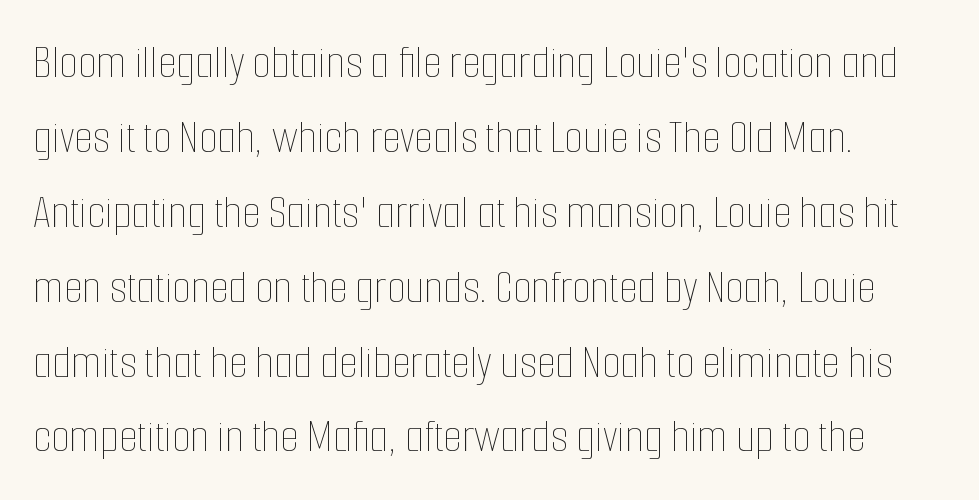
Notice how the passage keeps a crisp vertical edge on the left only. Do the letters lean? They stand straight. Each row of text sits above clean, open space. Interline gaps are of average width in this sample. The typesetting does not lean heavy: it is not bold. Letter spacing: default.
